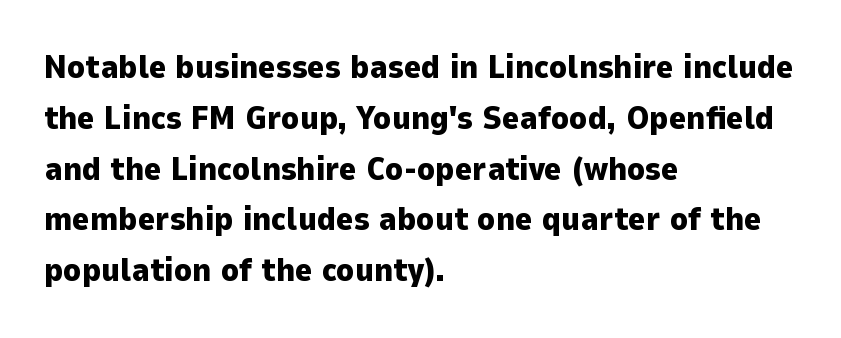
Q: Is the text bold? A: Yes.
Q: Is the text italic (slanted)? A: No, it is upright.
Q: Is the typeface a serif or a sans-serif typeface? A: Sans-serif.
Q: Is the text underlined? A: No.
Q: How is the paragraph aligned? A: Left-aligned.
Q: Is the spacing between letters normal or unusually wide? A: Normal.
Q: Is the spacing between lines tight, normal or loose? A: Normal.
Q: Width (condensed, normal, or wide)? A: Normal.
Q: Stroke contrast? A: Low.
Q: x-height? A: Medium.
Q: Monospaced? A: No.
